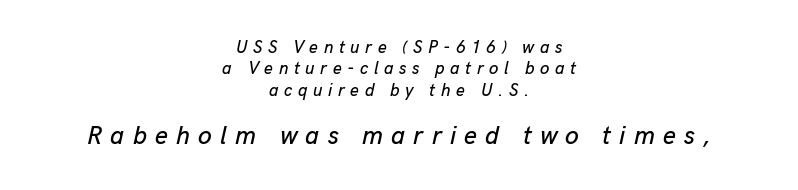
The image shows 25 px text type, italic (leaning right); set centered, normal line spacing (1.26x), unusually wide letter spacing (+0.33 em), not underlined; the second (bottom) block is 1.47x larger.
